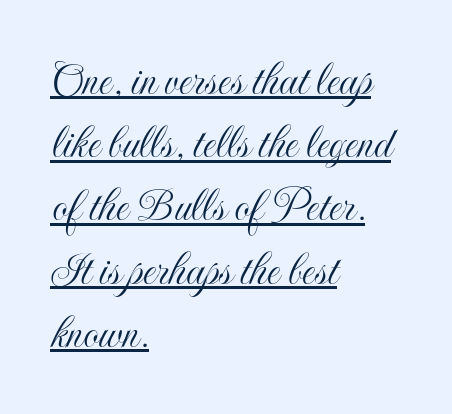
The image shows 49 px condensed type; set left-aligned, normal line spacing (1.29x), normal letter spacing, underlined; a small x-height.
